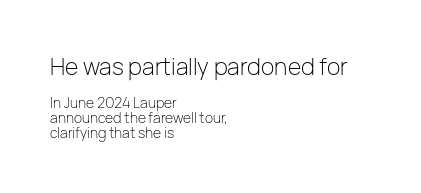
The lettering holds an erect, upright posture throughout. Descenders are the only things crossing below the line. The space between consecutive lines is stingy. If you drew a ruler down the left edge, every line would touch it.
